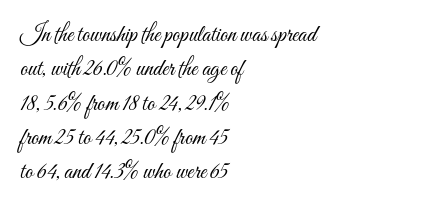
Vertical stems look standard width or narrower in stroke. Default kerning and tracking; the words read as compact shapes. These lines are set flush left with a ragged right edge. The baseline area is clear.
